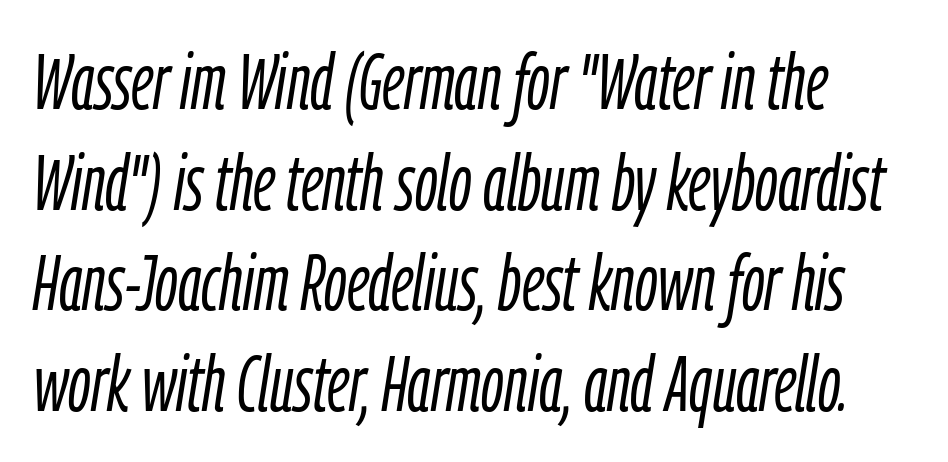
Q: Is the text bold? A: No.
Q: Is the text italic (slanted)? A: Yes, it leans right by about 9 degrees.
Q: Is the text underlined? A: No.
Q: Is the spacing between letters normal or unusually wide? A: Normal.
Q: Is the spacing between lines tight, normal or loose? A: Normal.
Q: Width (condensed, normal, or wide)? A: Condensed.
Q: Stroke contrast? A: Low.
Q: x-height? A: Medium.
Q: Monospaced? A: No.
